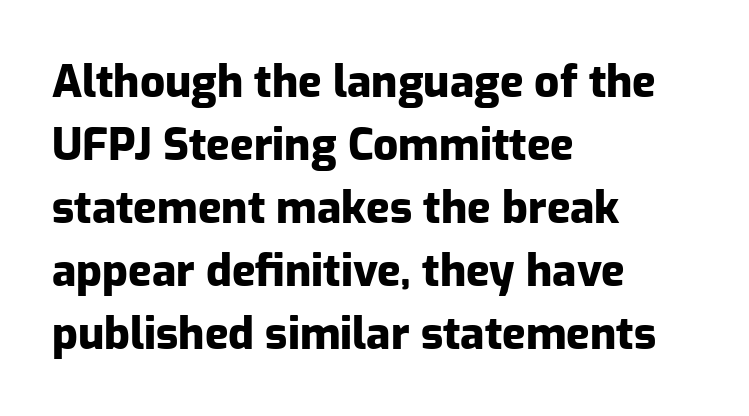
What weight is shown? A full bold with thick strokes. Words appear dense and cohesive because spacing is normal. In terms of letterform style, serifs are entirely absent. The rendering uses a moderate line-height, typical for paragraphs. The rendering anchors every line to the left-hand side. The space beneath each line is pristine and unruled.
